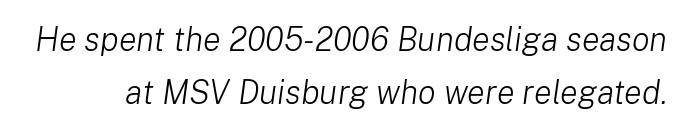
The image shows 33 px light type, italic (leaning right); set normal line spacing (1.61x), normal letter spacing, not underlined; low stroke contrast and a medium x-height.
